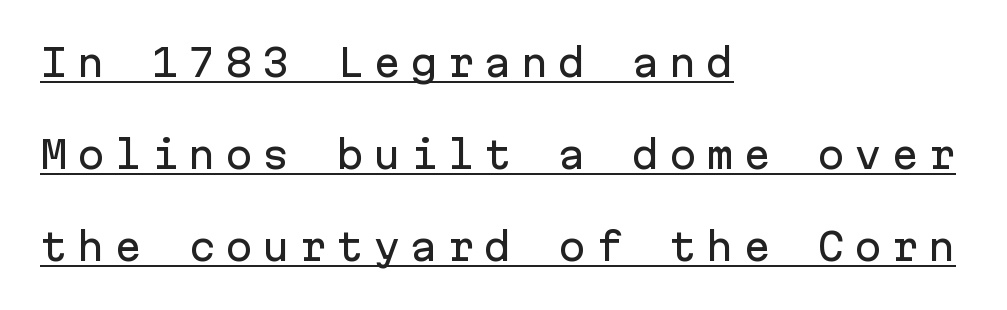
Designer's note — italics off, roman on. Line beginnings align vertically; line endings do not. You could only call the tracking loose — the letters float apart. The glyphs are accompanied by a horizontal stroke just below them.
